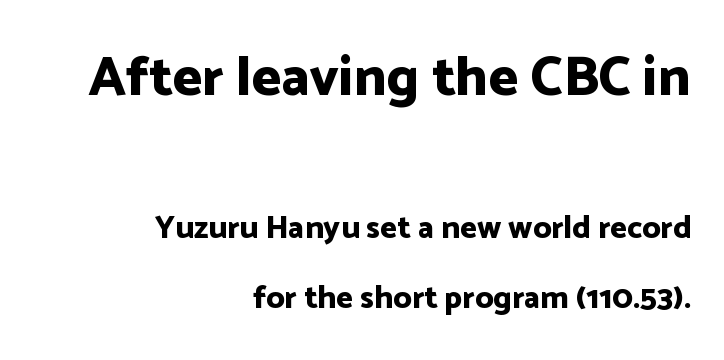
Q: Is the text bold? A: Yes.
Q: Is the text italic (slanted)? A: No, it is upright.
Q: Is the typeface a serif or a sans-serif typeface? A: Sans-serif.
Q: Is the text underlined? A: No.
Q: How is the paragraph aligned? A: Right-aligned.
Q: Is the spacing between letters normal or unusually wide? A: Normal.
Q: Is the spacing between lines tight, normal or loose? A: Loose.
Q: Which block of text is set in a larger size, the first (top) or the second (bottom)? A: The first (top) one.
Q: Width (condensed, normal, or wide)? A: Normal.
Q: Stroke contrast? A: Low.
Q: x-height? A: Medium.
Q: Monospaced? A: No.
